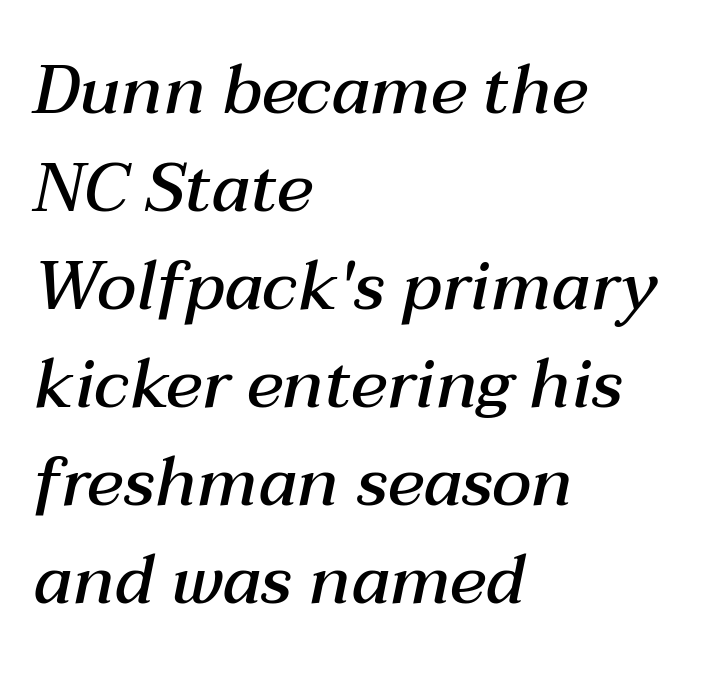
Vertically, the passage feels balanced, rows spaced as you'd expect. Layout note: lines flush left. Italic? Definitely — the glyphs are oblique. The type is set solid horizontally, with unmodified tracking. The letters advance in unequal steps, a hallmark of proportional type. The strip under each line holds only bare page.
